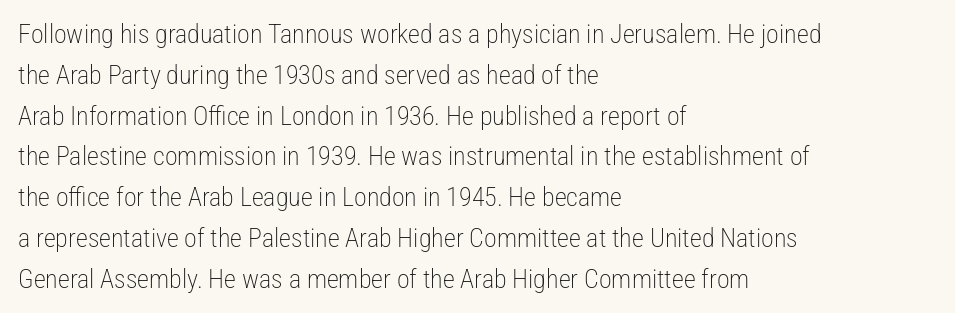
{"italic": "no", "bold": "no", "underline": "no", "align": "left", "line_spacing": "normal", "line_spacing_ratio": 1.57, "letter_spacing": "normal", "letter_spacing_em": 0.0, "glyph_px": 26}
